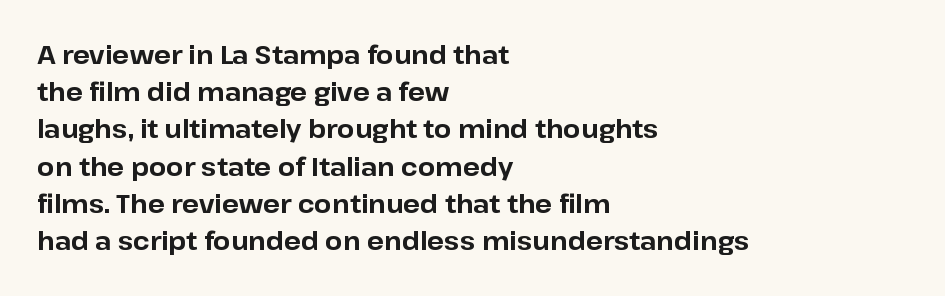
The image shows 25 px bold type, upright; set left-aligned, normal line spacing (1.49x), normal letter spacing, not underlined.
